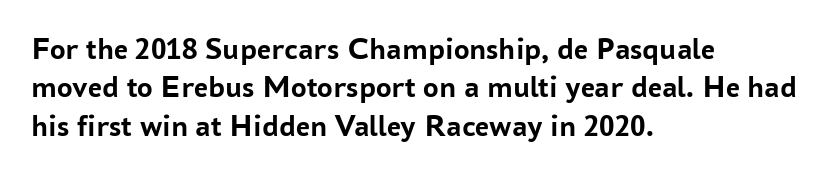
The strip under each line holds only bare page. Default kerning and tracking; the words read as compact shapes. Classification — sans serif. Does the lettering tilt? It doesn't — this is upright.
